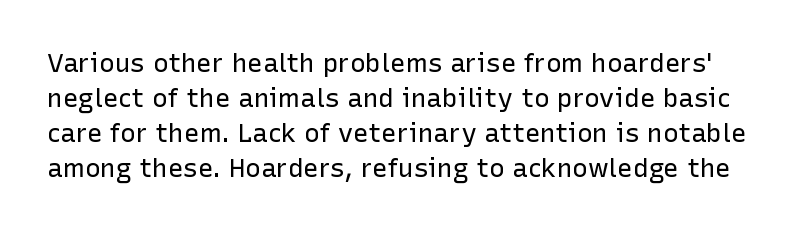
{"italic": "no", "bold": "no", "underline": "no", "line_spacing": "normal", "line_spacing_ratio": 1.35, "letter_spacing": "normal", "letter_spacing_em": 0.0, "glyph_px": 26}
